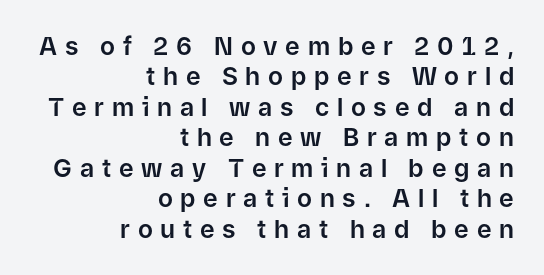
The image shows 25 px text type, upright; set right-aligned, line spacing 1.22x, unusually wide letter spacing (+0.31 em), not underlined.
